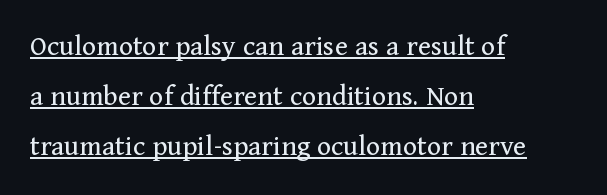
Q: Is the text bold? A: No.
Q: Is the text italic (slanted)? A: No, it is upright.
Q: Is the typeface a serif or a sans-serif typeface? A: Serif.
Q: Is the text underlined? A: Yes.
Q: How is the paragraph aligned? A: Left-aligned.
Q: Is the spacing between letters normal or unusually wide? A: Normal.
Q: Is the spacing between lines tight, normal or loose? A: Normal.
Q: Width (condensed, normal, or wide)? A: Normal.
Q: Stroke contrast? A: Medium.
Q: x-height? A: Medium.
Q: Monospaced? A: No.
